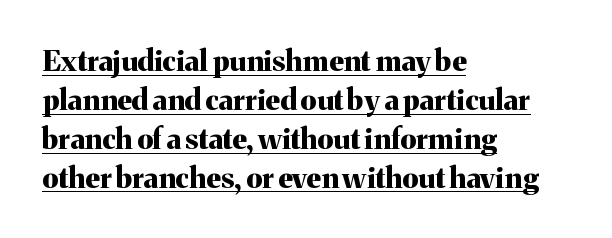
Q: Is the text bold? A: Yes.
Q: Is the text italic (slanted)? A: No, it is upright.
Q: Is the typeface a serif or a sans-serif typeface? A: Serif.
Q: Is the text underlined? A: Yes.
Q: How is the paragraph aligned? A: Left-aligned.
Q: Is the spacing between letters normal or unusually wide? A: Normal.
Q: Is the spacing between lines tight, normal or loose? A: Normal.
Q: Width (condensed, normal, or wide)? A: Normal.
Q: Stroke contrast? A: Medium.
Q: x-height? A: Medium.
Q: Monospaced? A: No.
